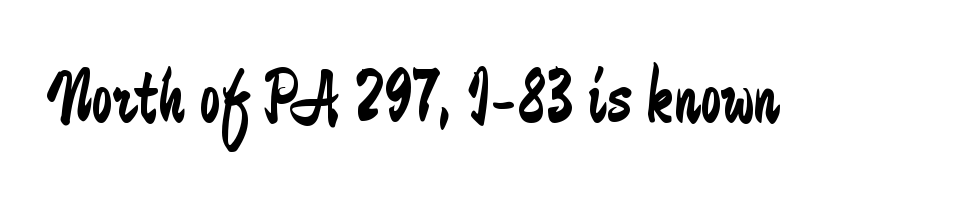
{"serif": "no", "bold": "no", "weight": "regular", "width": "condensed", "stroke_contrast": "low", "x_height": "small", "monospaced": "no", "underline": "no", "letter_spacing": "normal", "letter_spacing_em": 0.0, "glyph_px": 77}
